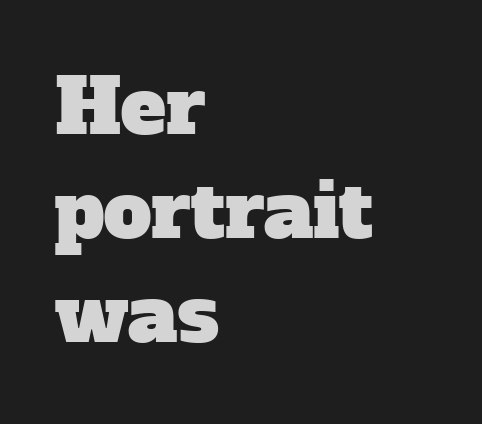
Here the glyphs are tracked normally, forming tight word shapes. Decoration check: the copy has no underline. Alignment: flush left. The typeface chosen for these lines features serifs.
